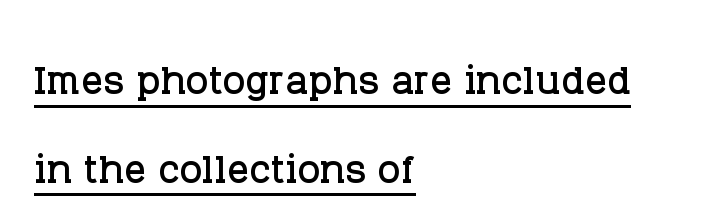
Each word holds together tightly as a unit, with standard inter-letter gaps. This sample uses an upright cut, with every glyph sitting square on the baseline. A normal amount of white space separates one row of letters from the next. The paragraph shown leans on its left margin.
